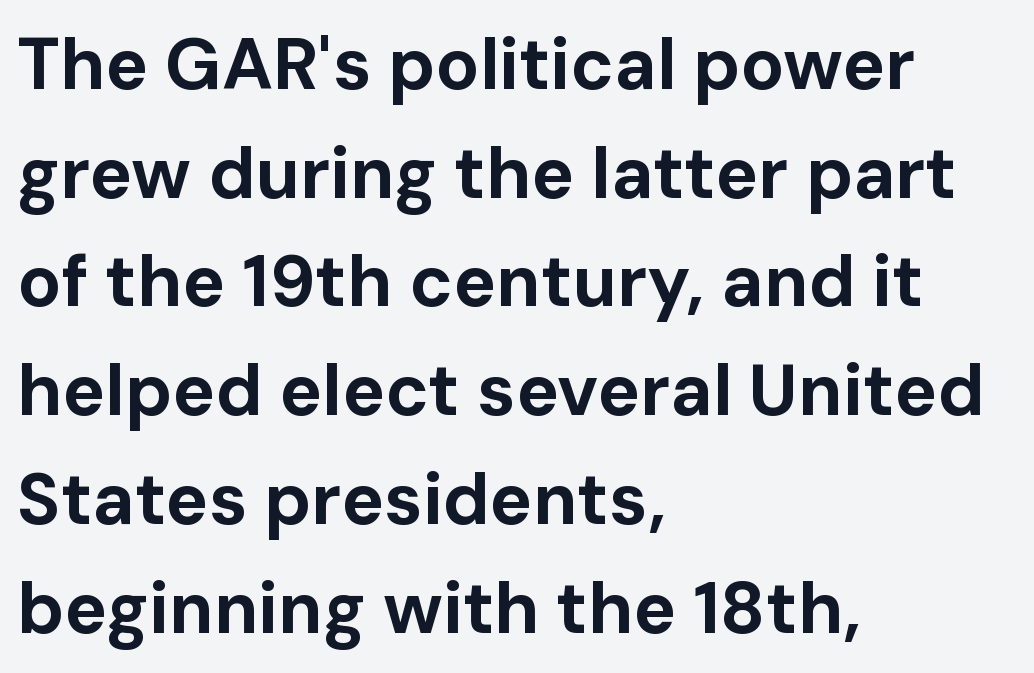
{"serif": "no", "italic": "no", "bold": "yes", "weight": "bold", "width": "normal", "stroke_contrast": "low", "x_height": "medium", "monospaced": "no", "underline": "no", "align": "left", "line_spacing": "normal", "line_spacing_ratio": 1.51, "letter_spacing": "normal", "letter_spacing_em": 0.0, "glyph_px": 72}
